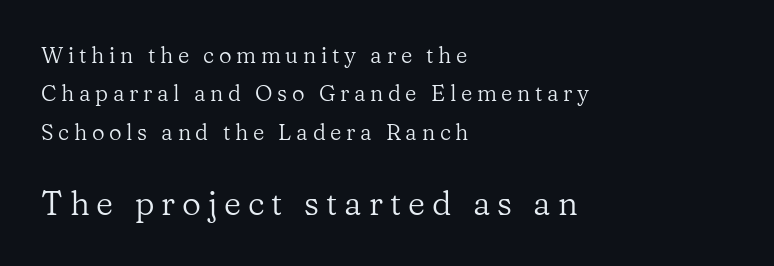
{"serif": "yes", "italic": "no", "bold": "no", "weight": "regular", "width": "normal", "stroke_contrast": "low", "x_height": "medium", "monospaced": "no", "underline": "no", "align": "left", "line_spacing_ratio": 1.74, "letter_spacing": "wide", "letter_spacing_em": 0.21, "larger_block": "second", "size_ratio": 1.5, "glyph_px": 33}
